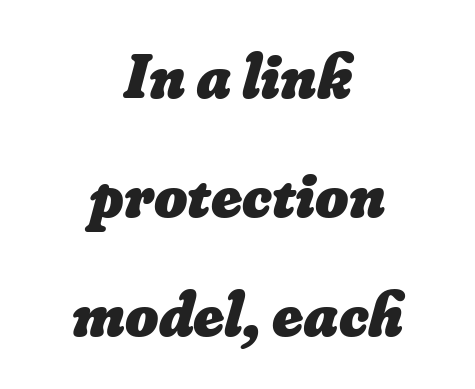
On the weight axis this lands at bold, roughly 700. This sample is center-justified, so both line endings float freely. Default kerning and tracking; the words read as compact shapes. Each row of text sits above clean, open space. A typesetter would call this proportional, since set widths differ per character.
